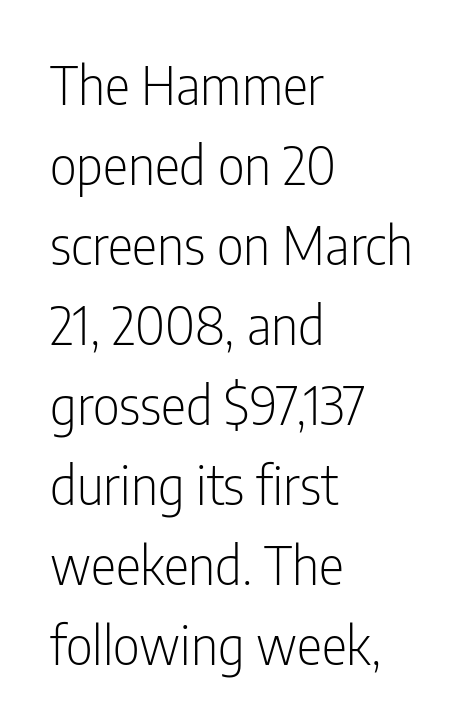
The image shows 53 px light, condensed sans-serif type, upright; set left-aligned, normal line spacing (1.51x), normal letter spacing, not underlined; low stroke contrast and a medium x-height.
